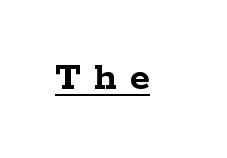
Q: Is the text bold? A: Yes.
Q: Is the text italic (slanted)? A: No, it is upright.
Q: Is the typeface a serif or a sans-serif typeface? A: Serif.
Q: Is the text underlined? A: Yes.
Q: Is the spacing between letters normal or unusually wide? A: Unusually wide.
Q: Width (condensed, normal, or wide)? A: Wide.
Q: Stroke contrast? A: Low.
Q: x-height? A: Medium.
Q: Monospaced? A: No.
